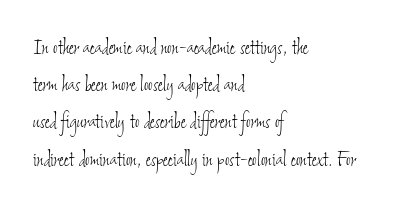
{"bold": "no", "underline": "no", "align": "left", "line_spacing": "normal", "line_spacing_ratio": 1.49, "letter_spacing": "normal", "letter_spacing_em": 0.0, "glyph_px": 25}
